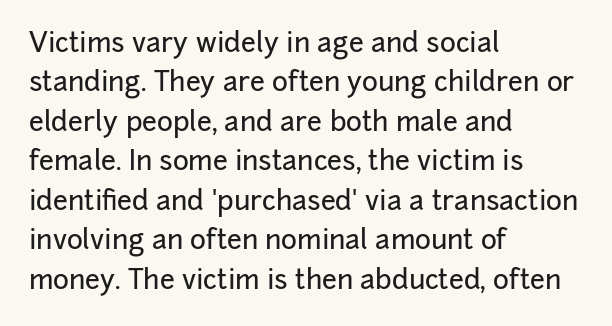
{"italic": "no", "underline": "no", "align": "left", "line_spacing": "normal", "line_spacing_ratio": 1.46, "letter_spacing": "normal", "letter_spacing_em": 0.0, "glyph_px": 27}
